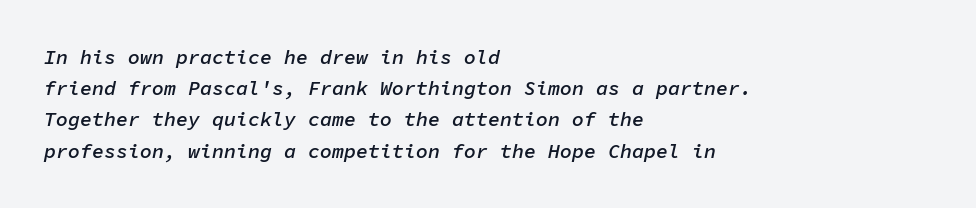
Q: Is the text bold? A: Semi-bold.
Q: Is the text italic (slanted)? A: Yes, it leans right by about 11 degrees.
Q: Is the text underlined? A: No.
Q: How is the paragraph aligned? A: Left-aligned.
Q: Is the spacing between letters normal or unusually wide? A: Normal.
Q: Is the spacing between lines tight, normal or loose? A: Normal.
